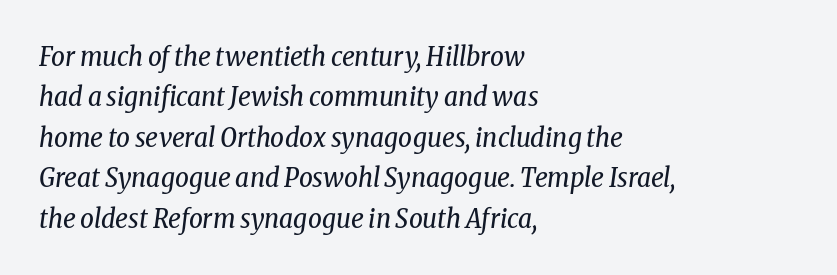
{"italic": "yes", "lean": "right", "slant_degrees": 8, "bold": "no", "underline": "no", "align": "left", "line_spacing": "normal", "line_spacing_ratio": 1.5, "letter_spacing": "normal", "letter_spacing_em": 0.0, "glyph_px": 27}
